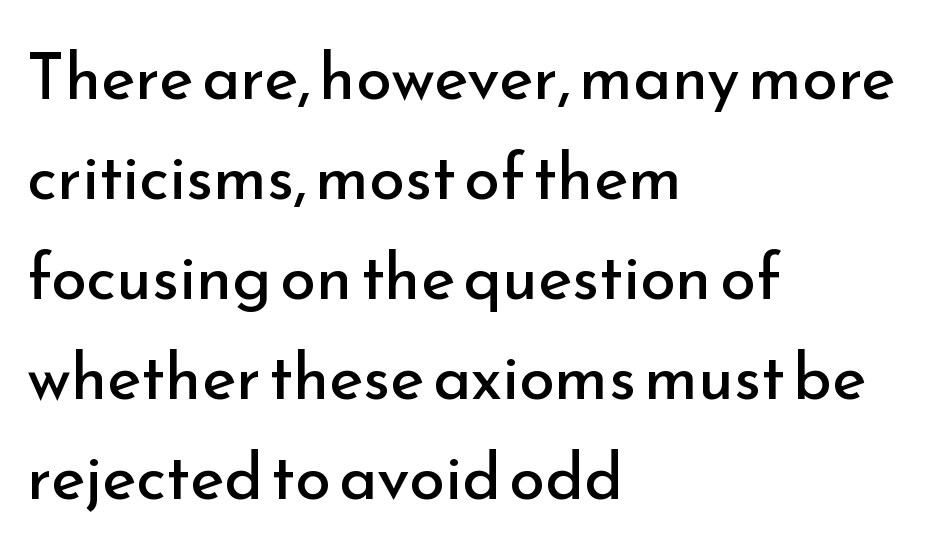
{"serif": "no", "italic": "no", "bold": "no", "weight": "regular", "width": "normal", "stroke_contrast": "low", "x_height": "small", "monospaced": "no", "underline": "no", "align": "left", "line_spacing": "normal", "line_spacing_ratio": 1.54, "letter_spacing": "normal", "letter_spacing_em": 0.0, "glyph_px": 65}
